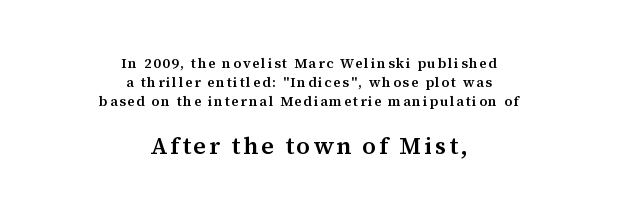
The image shows 24 px text type, upright; set centered, normal line spacing (1.36x), not underlined; the second (bottom) block is 1.71x larger.
